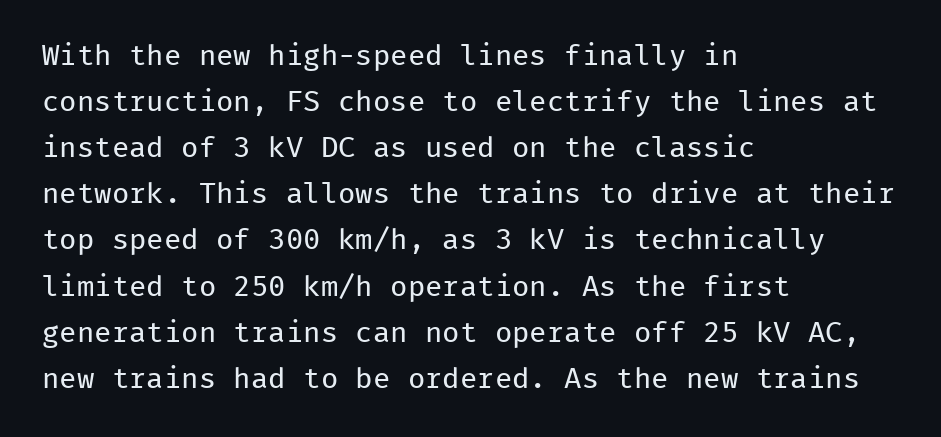
A clean baseline with only descenders dipping below it. Monospaced: the letters line up in strict vertical columns. No feet cap the strokes, marking this as sans-serif type. Observe the ordinary spacing: letters are neighbours, not strangers. Each new line begins a customary step beneath the previous one. Nope, not italic — everything's standing straight.
